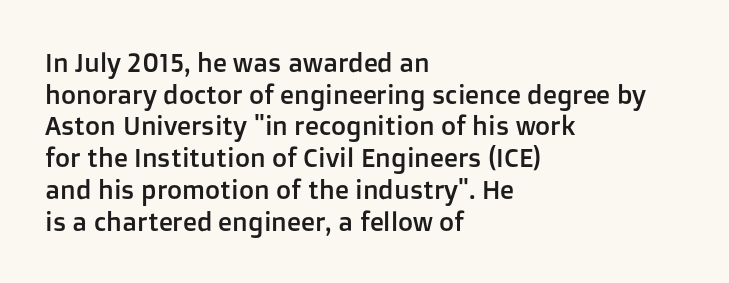
{"italic": "no", "underline": "no", "align": "left", "line_spacing_ratio": 1.22, "letter_spacing": "normal", "letter_spacing_em": 0.0, "glyph_px": 26}
